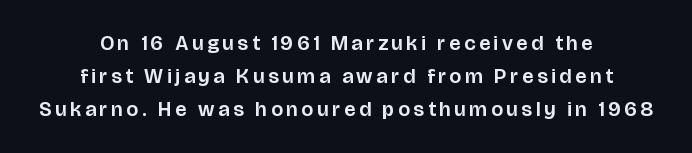
{"italic": "no", "underline": "no", "align": "center", "line_spacing": "normal", "line_spacing_ratio": 1.58, "glyph_px": 21}
